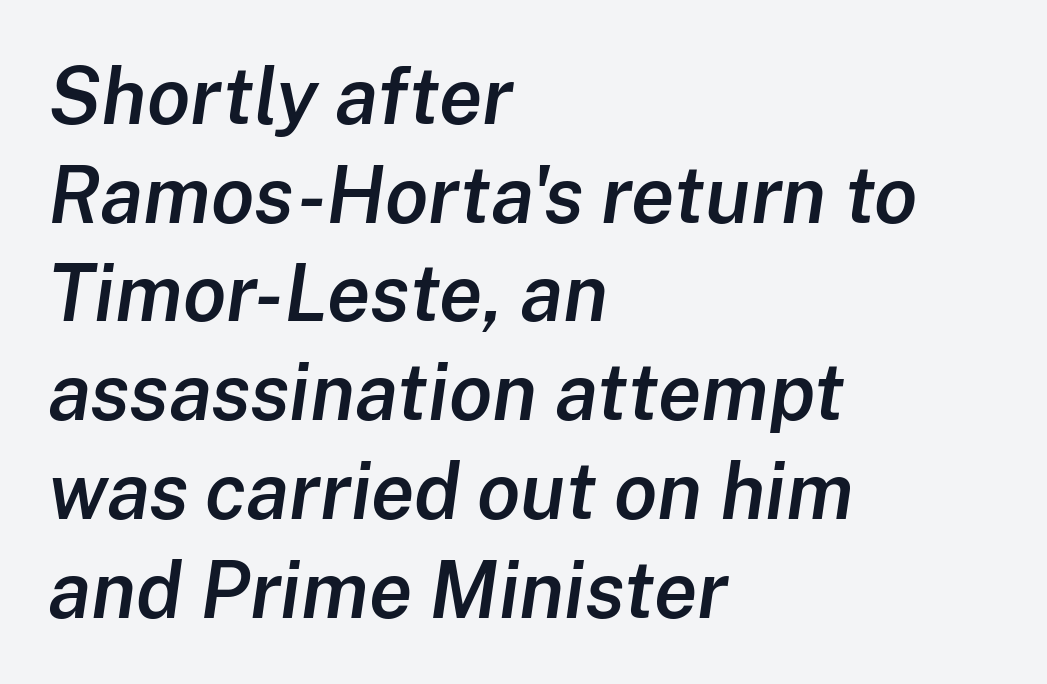
The image shows 79 px semibold type, italic (leaning right); set left-aligned, normal line spacing (1.25x), normal letter spacing, not underlined; low stroke contrast and a medium x-height.
